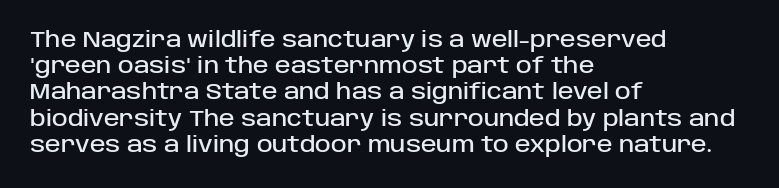
The image shows 21 px text type, upright; set left-aligned, normal line spacing (1.25x), normal letter spacing, not underlined.
